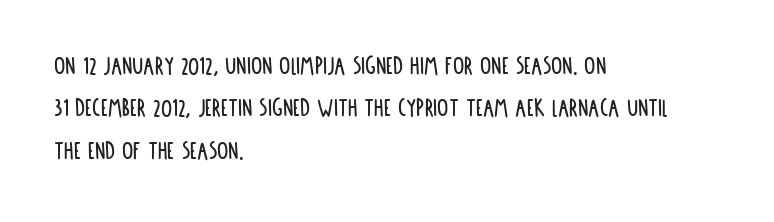
Q: Is the text italic (slanted)? A: No, it is upright.
Q: Is the typeface a serif or a sans-serif typeface? A: Sans-serif.
Q: Is the text underlined? A: No.
Q: How is the paragraph aligned? A: Left-aligned.
Q: Is the spacing between letters normal or unusually wide? A: Normal.
Q: Is the spacing between lines tight, normal or loose? A: Normal.
Q: Width (condensed, normal, or wide)? A: Condensed.
Q: Stroke contrast? A: Low.
Q: x-height? A: Large.
Q: Monospaced? A: No.
